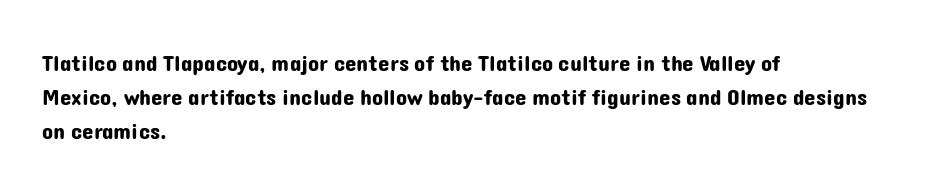
Left-aligned paragraph, ragged on the right. Compared with typical body copy, the letter spacing here is the same. A roman cut, with each character standing at attention. Baseline-to-baseline distance is the conventional proportion of letter height. The string is rendered with underlining switched off.
